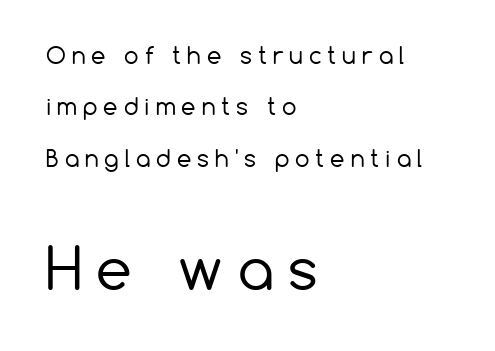
The image shows 57 px regular-weight sans-serif type, upright; set left-aligned, loose line spacing (2.23x), unusually wide letter spacing (+0.26 em), not underlined; the second (bottom) block is 2.48x larger; low stroke contrast and a medium x-height.
